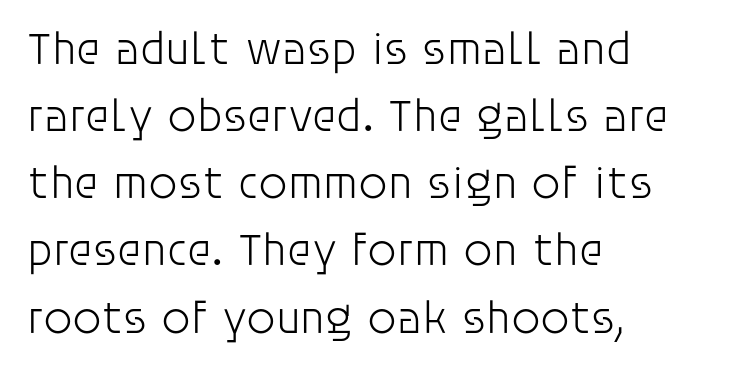
{"serif": "no", "italic": "no", "bold": "no", "weight": "light", "width": "normal", "stroke_contrast": "low", "x_height": "large", "monospaced": "no", "underline": "no", "align": "left", "line_spacing": "normal", "line_spacing_ratio": 1.46, "letter_spacing": "normal", "letter_spacing_em": 0.0, "glyph_px": 46}
